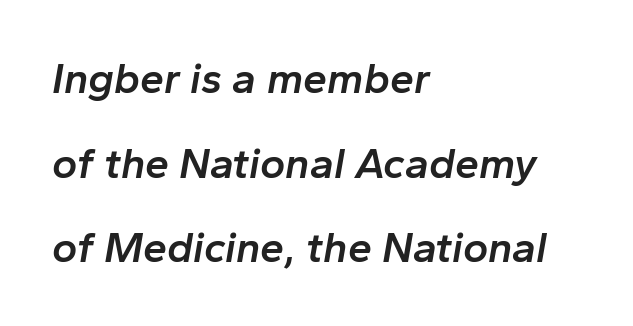
The image shows 43 px semibold type, italic (leaning right); set left-aligned, loose line spacing (1.97x), normal letter spacing, not underlined; low stroke contrast and a medium x-height.
